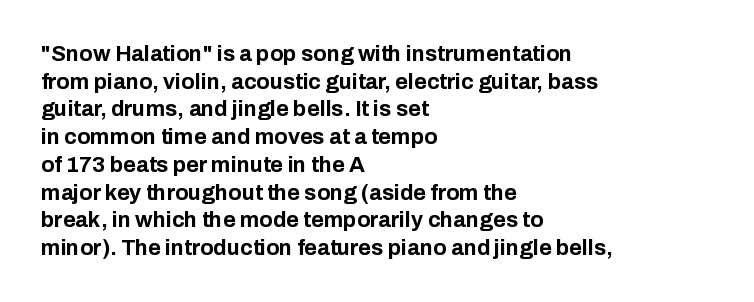
The image shows 22 px bold type, upright; set left-aligned, normal line spacing (1.26x), normal letter spacing, not underlined.
